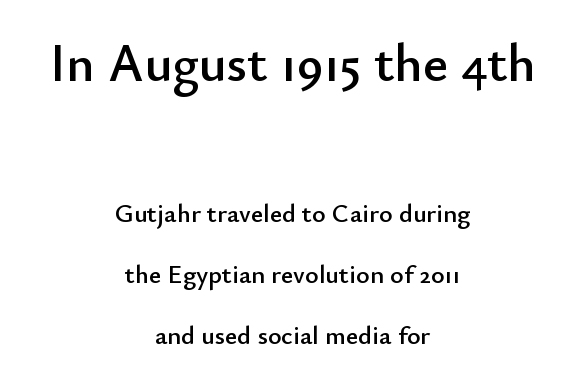
The image shows 53 px sans-serif type, upright; set centered, loose line spacing (2.34x), normal letter spacing, not underlined; the first (top) block is 2.04x larger; low stroke contrast and a small x-height.
